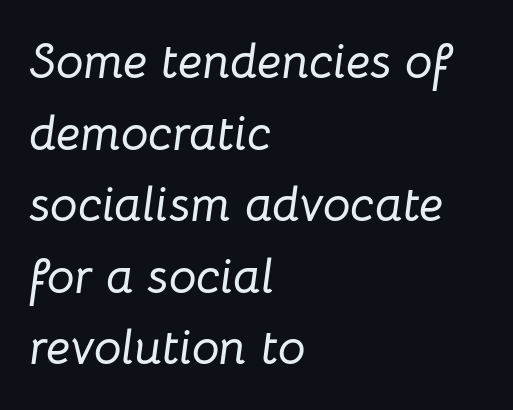
Q: Is the text italic (slanted)? A: Yes, it leans right by about 8 degrees.
Q: Is the text underlined? A: No.
Q: How is the paragraph aligned? A: Left-aligned.
Q: Is the spacing between letters normal or unusually wide? A: Normal.
Q: Is the spacing between lines tight, normal or loose? A: Normal.
Q: Width (condensed, normal, or wide)? A: Normal.
Q: Stroke contrast? A: Low.
Q: x-height? A: Medium.
Q: Monospaced? A: No.
